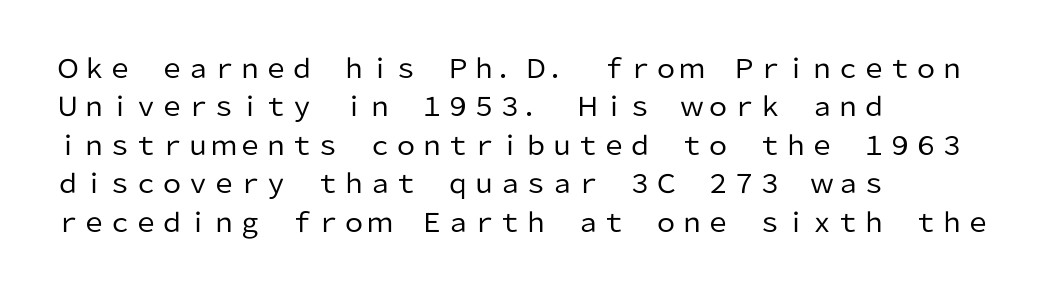
Q: Is the text bold? A: No.
Q: Is the text italic (slanted)? A: No, it is upright.
Q: Is the text underlined? A: No.
Q: How is the paragraph aligned? A: Left-aligned.
Q: Is the spacing between letters normal or unusually wide? A: Normal.
Q: Is the spacing between lines tight, normal or loose? A: Normal.
